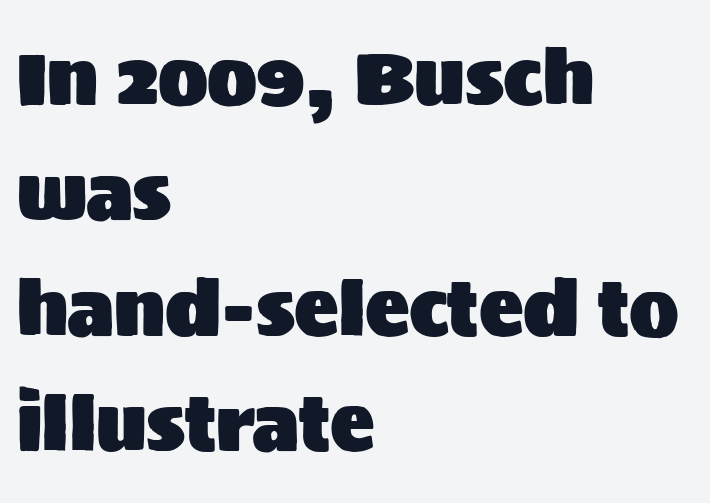
The axis of the letterforms is exactly vertical. Lines of text with bare space underneath. Notice how the passage keeps a crisp vertical edge on the left only. Serifs: no, the terminals of the letterforms are clean. This sample uses plain, unmodified letter spacing. Vertically, the passage feels balanced, rows spaced as you'd expect.
